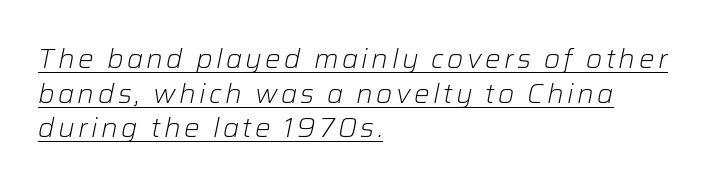
The image shows 26 px text type, italic (leaning right); set left-aligned, normal line spacing (1.33x), underlined.
